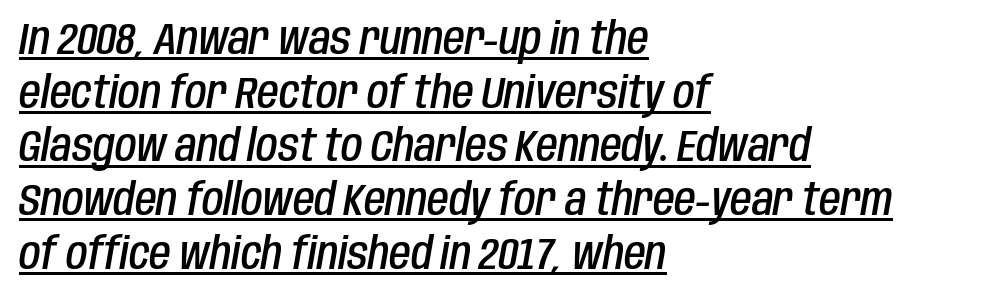
Q: Is the text bold? A: Semi-bold.
Q: Is the text italic (slanted)? A: Yes, it leans right by about 10 degrees.
Q: Is the text underlined? A: Yes.
Q: How is the paragraph aligned? A: Left-aligned.
Q: Is the spacing between letters normal or unusually wide? A: Normal.
Q: Width (condensed, normal, or wide)? A: Condensed.
Q: Stroke contrast? A: Low.
Q: x-height? A: Large.
Q: Monospaced? A: No.
